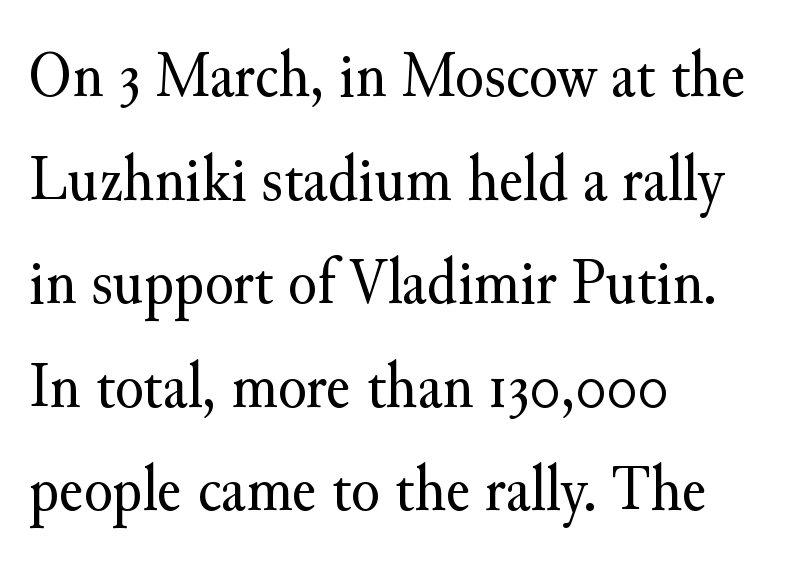
The image shows 66 px regular-weight serif type, upright; set left-aligned, normal line spacing (1.57x), normal letter spacing, not underlined; medium stroke contrast and a small x-height.
